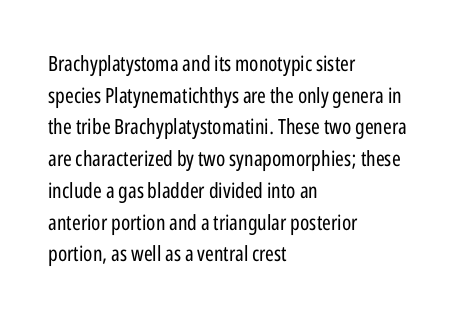
The image shows 21 px text type, upright; set left-aligned, normal line spacing (1.51x), normal letter spacing, not underlined.
